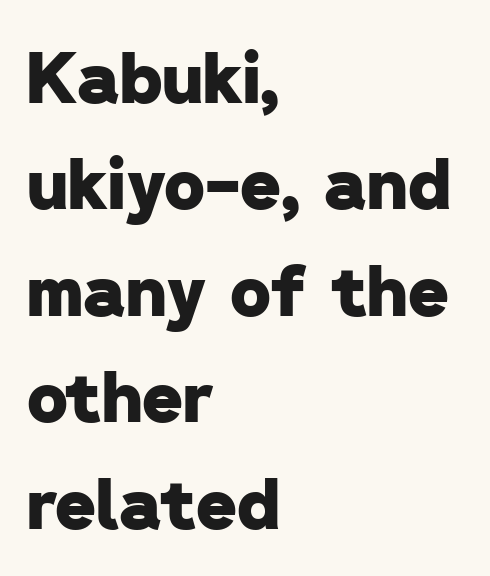
The image shows 70 px heavy sans-serif type; set left-aligned, normal line spacing (1.52x), normal letter spacing, not underlined; low stroke contrast and a medium x-height.
